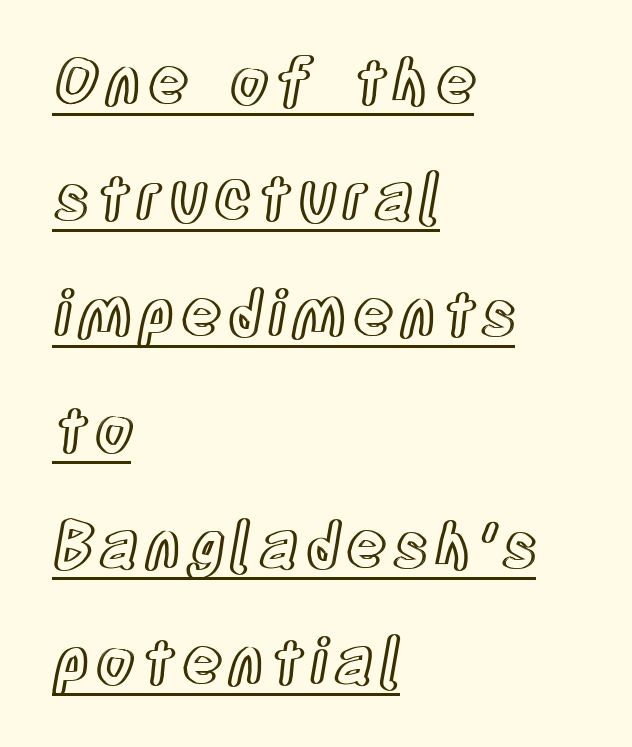
Q: Is the text italic (slanted)? A: Yes.
Q: Is the text underlined? A: Yes.
Q: How is the paragraph aligned? A: Left-aligned.
Q: Width (condensed, normal, or wide)? A: Condensed.
Q: x-height? A: Large.
Q: Monospaced? A: No.
